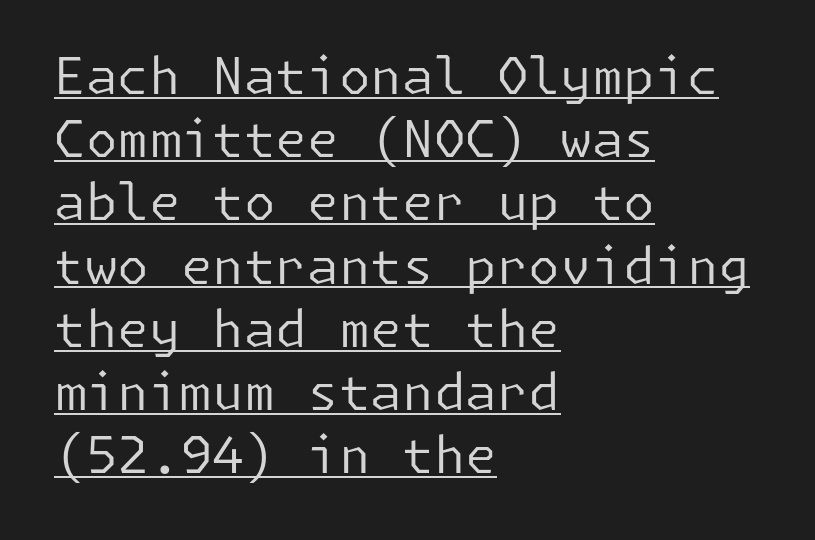
{"serif": "no", "italic": "no", "bold": "no", "weight": "regular", "width": "normal", "stroke_contrast": "low", "x_height": "medium", "underline": "yes", "align": "left", "line_spacing_ratio": 1.24, "letter_spacing": "normal", "letter_spacing_em": 0.0, "glyph_px": 51}
